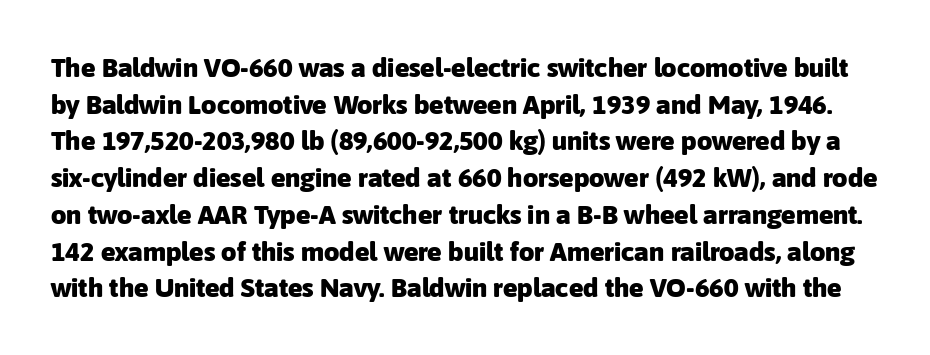
Q: Is the text bold? A: Yes.
Q: Is the text italic (slanted)? A: No, it is upright.
Q: Is the text underlined? A: No.
Q: Is the spacing between letters normal or unusually wide? A: Normal.
Q: Is the spacing between lines tight, normal or loose? A: Normal.
